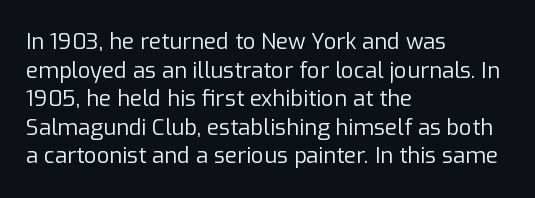
{"italic": "no", "bold": "no", "underline": "no", "align": "left", "line_spacing": "normal", "line_spacing_ratio": 1.3, "letter_spacing": "normal", "letter_spacing_em": 0.0, "glyph_px": 22}
